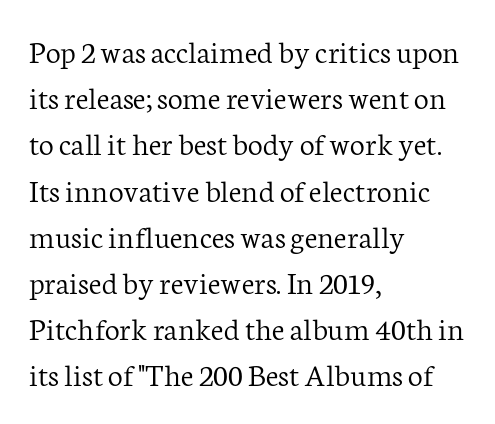
Q: Is the text bold? A: No.
Q: Is the text italic (slanted)? A: No, it is upright.
Q: Is the typeface a serif or a sans-serif typeface? A: Serif.
Q: Is the text underlined? A: No.
Q: How is the paragraph aligned? A: Left-aligned.
Q: Is the spacing between letters normal or unusually wide? A: Normal.
Q: Is the spacing between lines tight, normal or loose? A: Normal.
Q: Width (condensed, normal, or wide)? A: Normal.
Q: Stroke contrast? A: Low.
Q: x-height? A: Medium.
Q: Monospaced? A: No.
